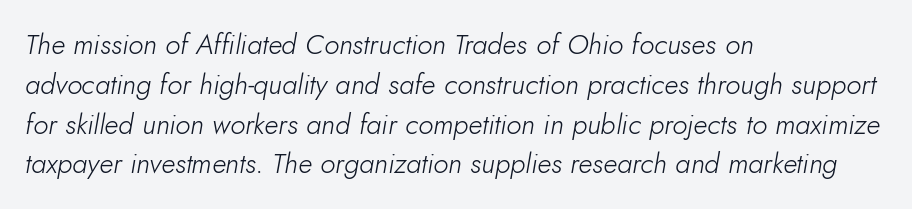
The image shows 28 px light type, italic (leaning right); set left-aligned, normal line spacing (1.42x), normal letter spacing, not underlined; low stroke contrast and a small x-height.
